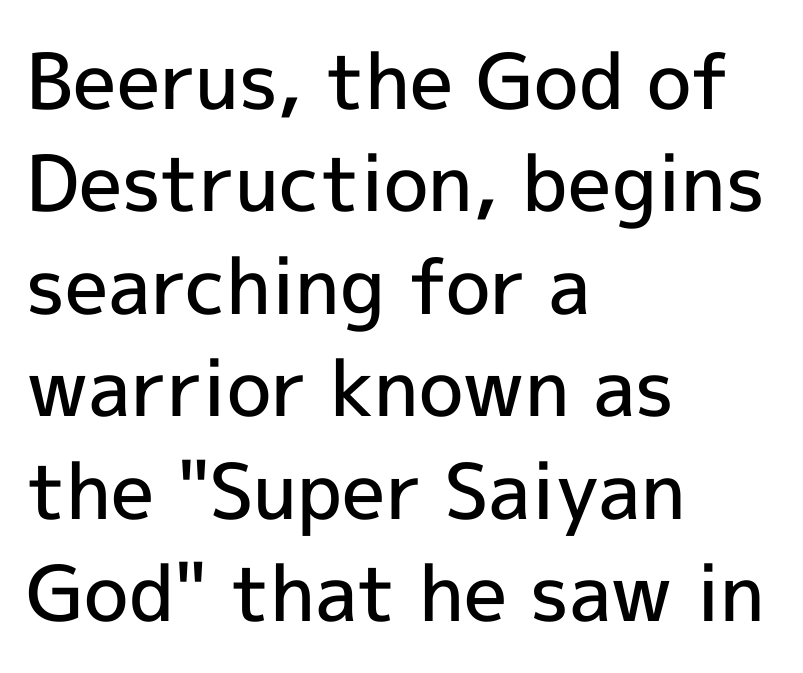
The image shows 77 px semibold sans-serif type, upright; set left-aligned, normal line spacing (1.33x), normal letter spacing, not underlined; a medium x-height.
